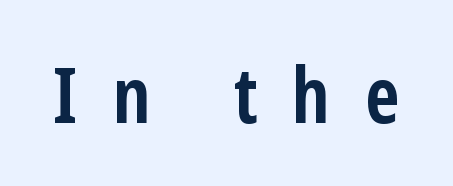
{"serif": "no", "italic": "no", "bold": "yes", "weight": "semibold", "width": "condensed", "stroke_contrast": "low", "x_height": "medium", "monospaced": "no", "underline": "no", "letter_spacing": "wide", "letter_spacing_em": 0.45, "glyph_px": 77}
